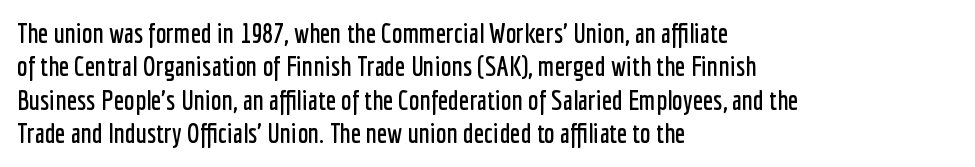
{"italic": "no", "underline": "no", "align": "left", "line_spacing_ratio": 1.24, "letter_spacing": "normal", "letter_spacing_em": 0.0, "glyph_px": 27}
